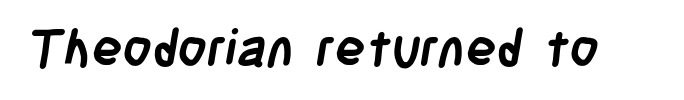
Q: Is the text bold? A: Yes.
Q: Is the typeface a serif or a sans-serif typeface? A: Sans-serif.
Q: Is the text underlined? A: No.
Q: Is the spacing between letters normal or unusually wide? A: Normal.
Q: Width (condensed, normal, or wide)? A: Condensed.
Q: Stroke contrast? A: Low.
Q: x-height? A: Large.
Q: Monospaced? A: No.
